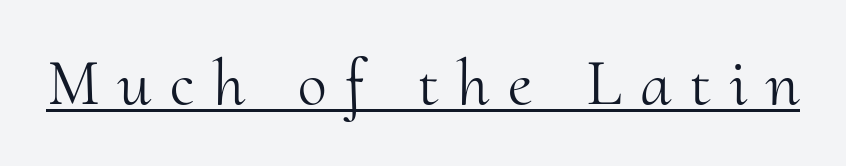
Q: Is the text bold? A: No.
Q: Is the text italic (slanted)? A: No, it is upright.
Q: Is the typeface a serif or a sans-serif typeface? A: Serif.
Q: Is the text underlined? A: Yes.
Q: Is the spacing between letters normal or unusually wide? A: Unusually wide.
Q: Width (condensed, normal, or wide)? A: Normal.
Q: Stroke contrast? A: Medium.
Q: x-height? A: Small.
Q: Monospaced? A: No.
